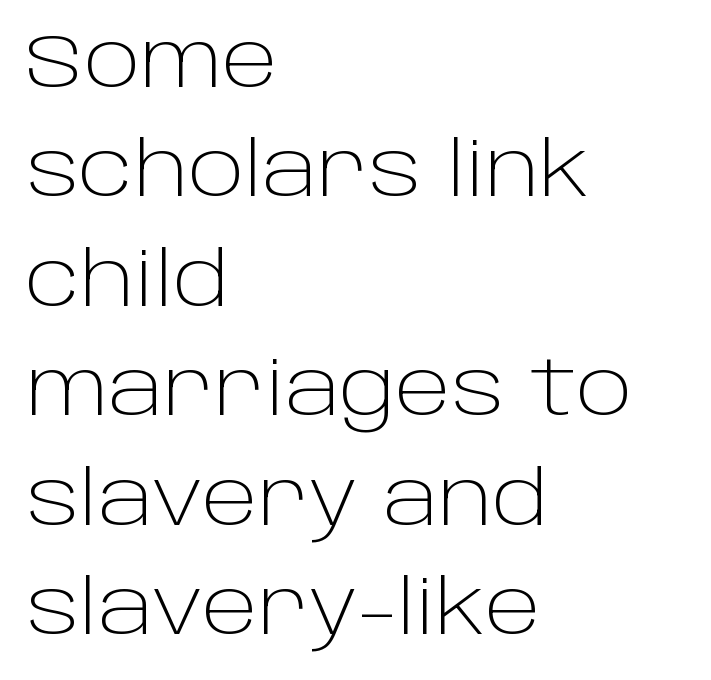
Q: Is the text bold? A: No.
Q: Is the text italic (slanted)? A: No, it is upright.
Q: Is the typeface a serif or a sans-serif typeface? A: Sans-serif.
Q: Is the text underlined? A: No.
Q: How is the paragraph aligned? A: Left-aligned.
Q: Is the spacing between letters normal or unusually wide? A: Normal.
Q: Is the spacing between lines tight, normal or loose? A: Normal.
Q: Width (condensed, normal, or wide)? A: Normal.
Q: Stroke contrast? A: Low.
Q: x-height? A: Large.
Q: Monospaced? A: No.
